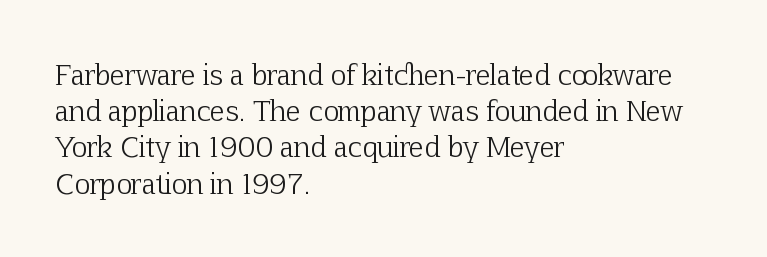
{"italic": "no", "bold": "no", "underline": "no", "align": "left", "line_spacing": "normal", "line_spacing_ratio": 1.34, "letter_spacing": "normal", "letter_spacing_em": 0.0, "glyph_px": 27}
